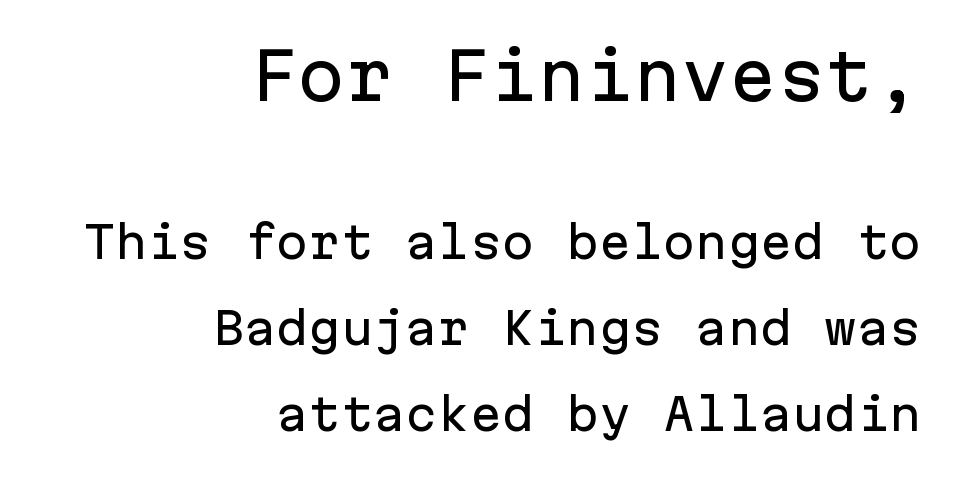
Q: Is the text italic (slanted)? A: No, it is upright.
Q: Is the typeface a serif or a sans-serif typeface? A: Sans-serif.
Q: Is the text underlined? A: No.
Q: How is the paragraph aligned? A: Right-aligned.
Q: Is the spacing between letters normal or unusually wide? A: Normal.
Q: Is the spacing between lines tight, normal or loose? A: Loose.
Q: Which block of text is set in a larger size, the first (top) or the second (bottom)? A: The first (top) one.
Q: Width (condensed, normal, or wide)? A: Normal.
Q: Stroke contrast? A: Low.
Q: x-height? A: Medium.
Q: Monospaced? A: Yes.
